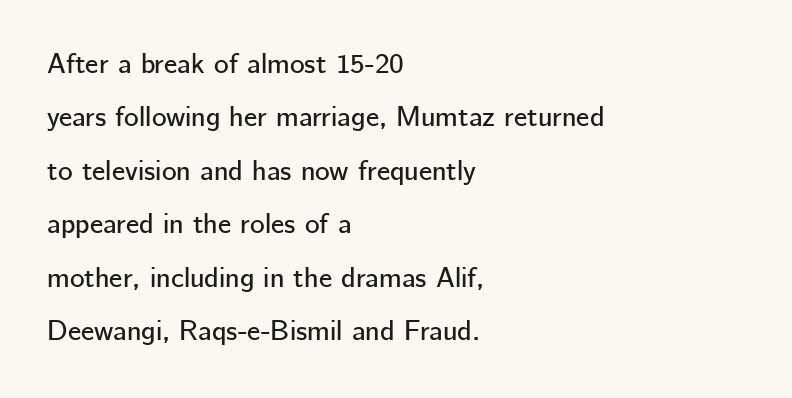
Q: Is the text italic (slanted)? A: No, it is upright.
Q: Is the typeface a serif or a sans-serif typeface? A: Sans-serif.
Q: Is the text underlined? A: No.
Q: How is the paragraph aligned? A: Left-aligned.
Q: Is the spacing between letters normal or unusually wide? A: Normal.
Q: Is the spacing between lines tight, normal or loose? A: Loose.
Q: Width (condensed, normal, or wide)? A: Normal.
Q: Stroke contrast? A: Low.
Q: x-height? A: Medium.
Q: Monospaced? A: No.
